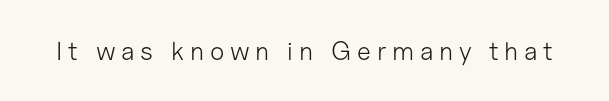
Q: Is the text bold? A: No.
Q: Is the text italic (slanted)? A: No, it is upright.
Q: Is the text underlined? A: No.
Q: Is the spacing between letters normal or unusually wide? A: Unusually wide.
